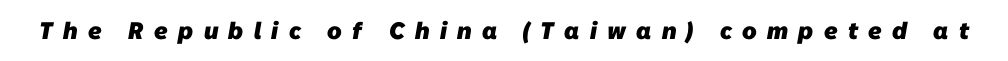
I'd describe the lettering as bold — thick and assertive. The foot of each line stays bare and open. Honestly, the letter spacing is so wide it's the main thing you notice.
